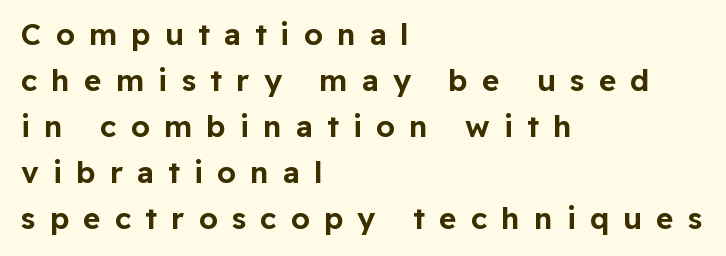
Q: Is the text italic (slanted)? A: No, it is upright.
Q: Is the typeface a serif or a sans-serif typeface? A: Sans-serif.
Q: Is the text underlined? A: No.
Q: How is the paragraph aligned? A: Left-aligned.
Q: Is the spacing between letters normal or unusually wide? A: Unusually wide.
Q: Is the spacing between lines tight, normal or loose? A: Normal.
Q: Width (condensed, normal, or wide)? A: Normal.
Q: Stroke contrast? A: Low.
Q: x-height? A: Medium.
Q: Monospaced? A: No.
